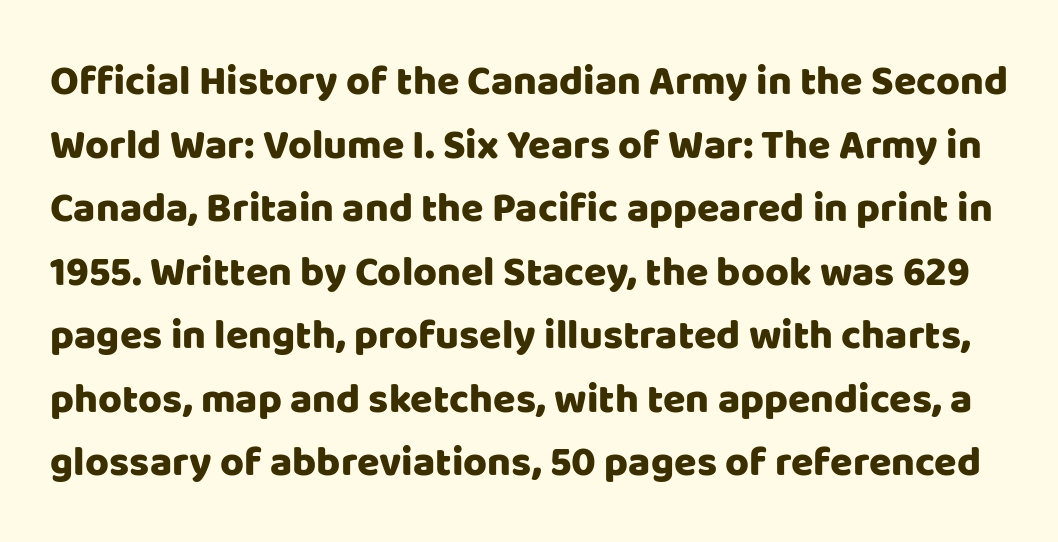
{"serif": "no", "italic": "no", "width": "normal", "stroke_contrast": "low", "x_height": "large", "monospaced": "no", "underline": "no", "line_spacing": "normal", "line_spacing_ratio": 1.55, "letter_spacing": "normal", "letter_spacing_em": 0.0, "glyph_px": 41}
